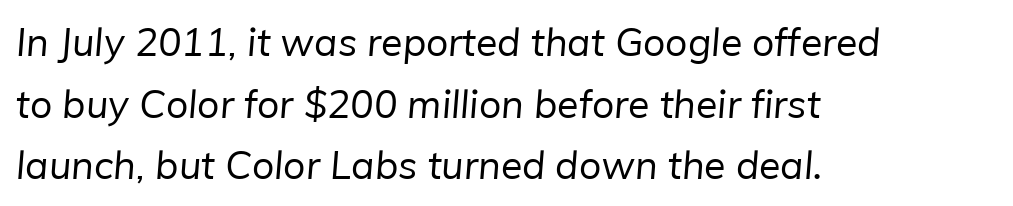
The strokes are not fattened; the text isn't bold. The line-height multiplier appears to be the usual default. Descenders hang freely into open space. The text was rendered using a sans face with plain stroke endings. No extra tracking has been applied to these lines.
